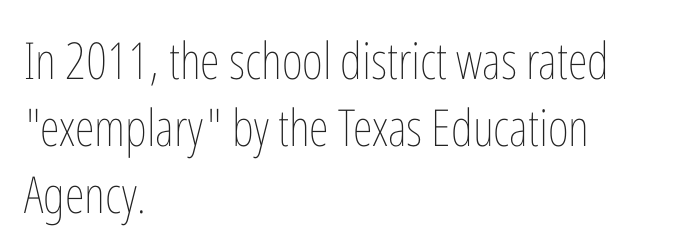
Q: Is the text bold? A: No.
Q: Is the text italic (slanted)? A: No, it is upright.
Q: Is the text underlined? A: No.
Q: How is the paragraph aligned? A: Left-aligned.
Q: Is the spacing between letters normal or unusually wide? A: Normal.
Q: Is the spacing between lines tight, normal or loose? A: Normal.
Q: Width (condensed, normal, or wide)? A: Condensed.
Q: Stroke contrast? A: Low.
Q: x-height? A: Medium.
Q: Monospaced? A: No.
